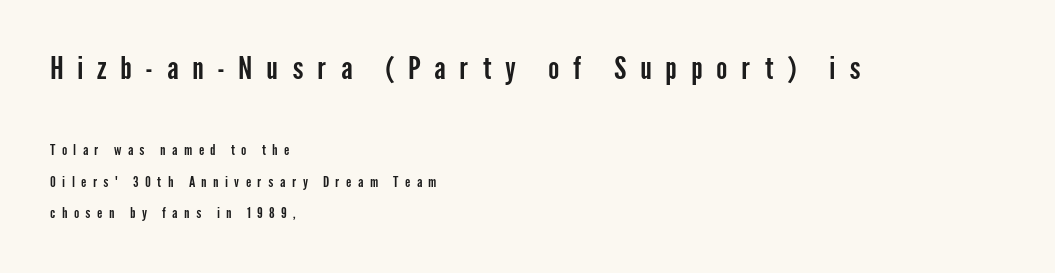
Q: Is the text italic (slanted)? A: No, it is upright.
Q: Is the typeface a serif or a sans-serif typeface? A: Sans-serif.
Q: Is the text underlined? A: No.
Q: How is the paragraph aligned? A: Left-aligned.
Q: Is the spacing between letters normal or unusually wide? A: Unusually wide.
Q: Is the spacing between lines tight, normal or loose? A: Loose.
Q: Which block of text is set in a larger size, the first (top) or the second (bottom)? A: The first (top) one.
Q: Width (condensed, normal, or wide)? A: Condensed.
Q: Stroke contrast? A: Low.
Q: x-height? A: Medium.
Q: Monospaced? A: No.
